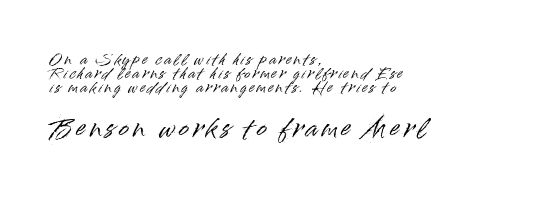
The image shows 24 px text type; set left-aligned, tight line spacing (0.99x), not underlined; the second (bottom) block is 1.71x larger.
